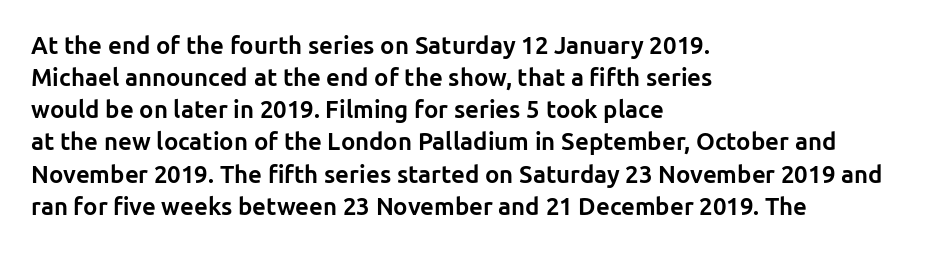
The image shows 24 px bold type, upright; set left-aligned, normal line spacing (1.34x), normal letter spacing, not underlined.
